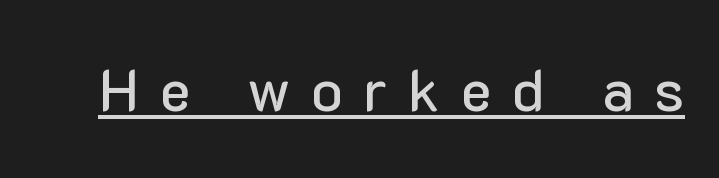
The image shows 59 px sans-serif type, upright; set unusually wide letter spacing (+0.35 em), underlined; low stroke contrast and a medium x-height.
